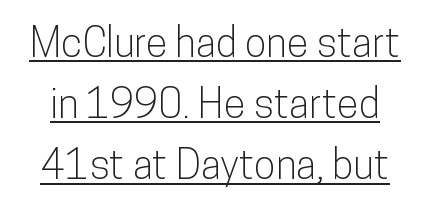
Emphasis is given by a line drawn under the lettering. Standard letterfit; no display-style spreading of the glyphs. Is this a fixed-width face? No — the glyphs have proportional, varying widths. A sans-serif font was chosen for this passage.
